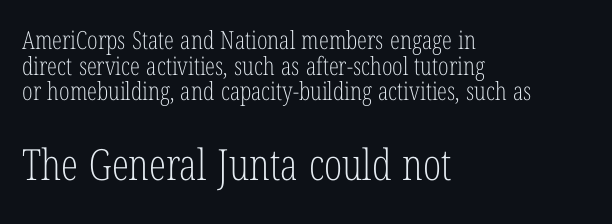
Q: Is the text bold? A: No.
Q: Is the text italic (slanted)? A: No, it is upright.
Q: Is the typeface a serif or a sans-serif typeface? A: Serif.
Q: Is the text underlined? A: No.
Q: How is the paragraph aligned? A: Left-aligned.
Q: Is the spacing between letters normal or unusually wide? A: Normal.
Q: Is the spacing between lines tight, normal or loose? A: Tight.
Q: Which block of text is set in a larger size, the first (top) or the second (bottom)? A: The second (bottom) one.
Q: Width (condensed, normal, or wide)? A: Condensed.
Q: Stroke contrast? A: Low.
Q: x-height? A: Medium.
Q: Monospaced? A: No.
